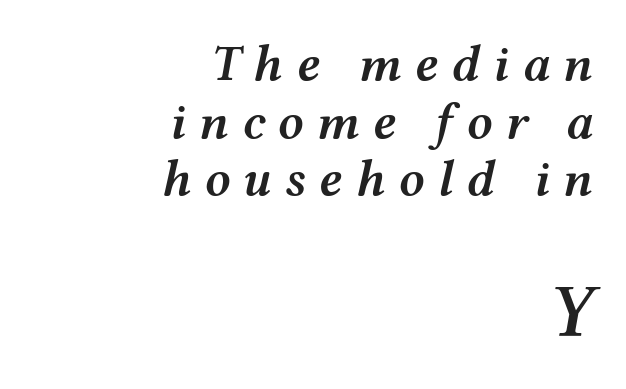
Q: Is the text bold? A: Semi-bold.
Q: Is the text italic (slanted)? A: Yes, it leans right by about 12 degrees.
Q: Is the text underlined? A: No.
Q: How is the paragraph aligned? A: Right-aligned.
Q: Is the spacing between letters normal or unusually wide? A: Unusually wide.
Q: Is the spacing between lines tight, normal or loose? A: Tight.
Q: Which block of text is set in a larger size, the first (top) or the second (bottom)? A: The second (bottom) one.
Q: Width (condensed, normal, or wide)? A: Wide.
Q: Stroke contrast? A: Medium.
Q: x-height? A: Medium.
Q: Monospaced? A: No.
